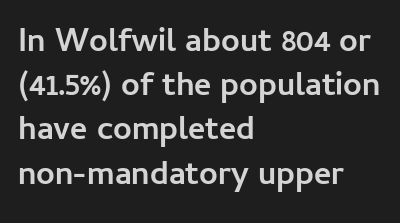
Q: Is the text bold? A: Yes.
Q: Is the text italic (slanted)? A: No, it is upright.
Q: Is the typeface a serif or a sans-serif typeface? A: Sans-serif.
Q: Is the text underlined? A: No.
Q: How is the paragraph aligned? A: Left-aligned.
Q: Is the spacing between letters normal or unusually wide? A: Normal.
Q: Is the spacing between lines tight, normal or loose? A: Normal.
Q: Width (condensed, normal, or wide)? A: Normal.
Q: Stroke contrast? A: Low.
Q: x-height? A: Medium.
Q: Monospaced? A: No.
